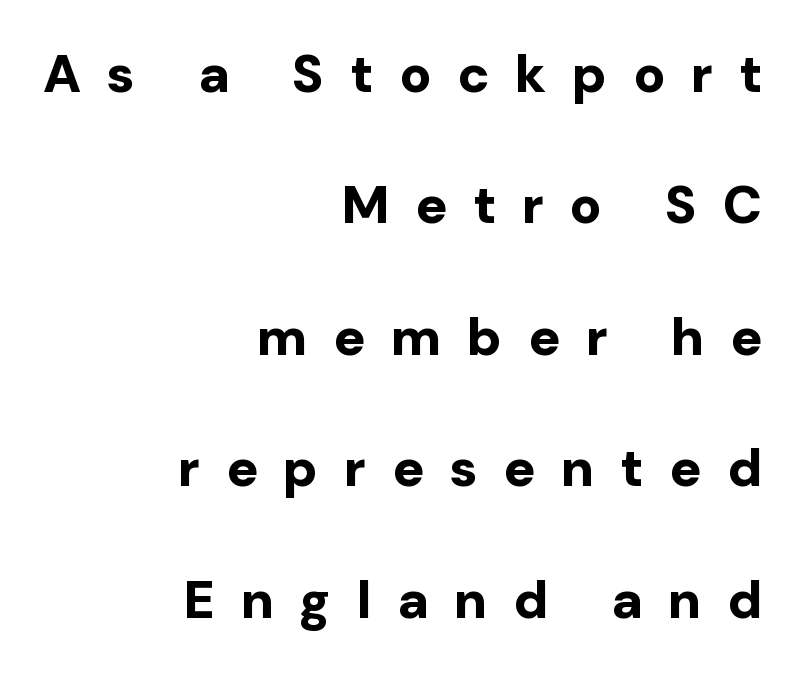
{"serif": "no", "italic": "no", "bold": "yes", "weight": "bold", "width": "normal", "stroke_contrast": "low", "x_height": "medium", "monospaced": "no", "underline": "no", "align": "right", "line_spacing": "loose", "line_spacing_ratio": 2.48, "letter_spacing": "wide", "letter_spacing_em": 0.48, "glyph_px": 53}
